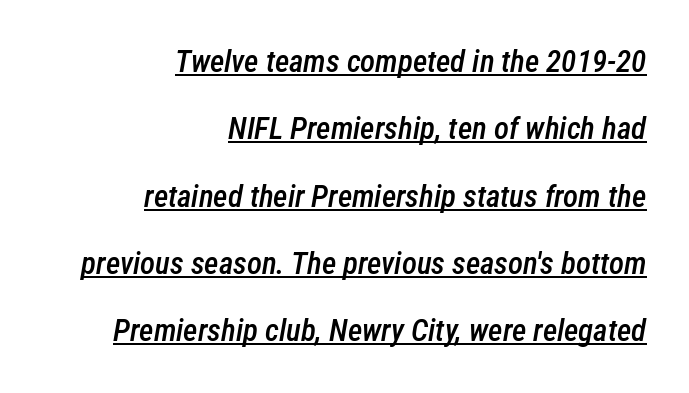
Letter spacing: default. Rows of type keep a wide berth in the vertical direction. These lines carry some extra weight — a demibold, not a full bold. The lines are quadded right. Think of a printed novel: that variable character pitch is what you see here. Has an underline been added? It has.
